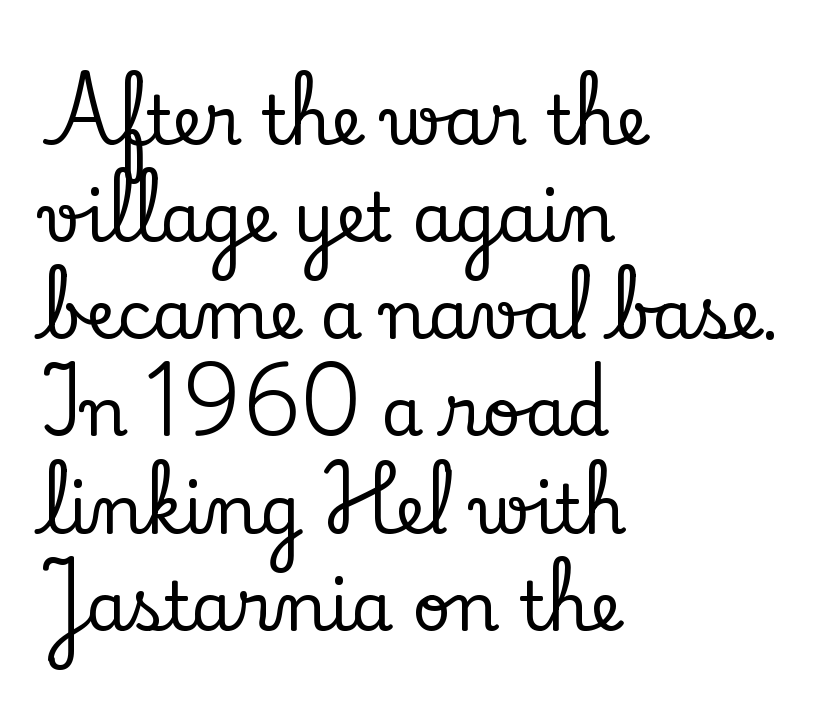
{"serif": "yes", "italic": "no", "width": "normal", "stroke_contrast": "low", "x_height": "small", "monospaced": "no", "underline": "no", "align": "left", "line_spacing": "normal", "line_spacing_ratio": 1.45, "letter_spacing": "normal", "letter_spacing_em": 0.0, "glyph_px": 67}
